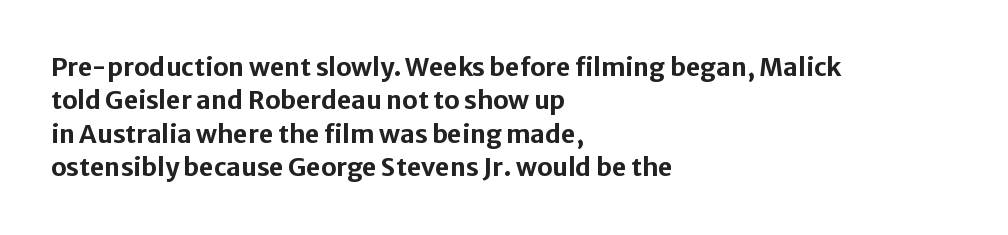
{"italic": "no", "bold": "yes", "underline": "no", "align": "left", "line_spacing": "normal", "line_spacing_ratio": 1.34, "letter_spacing": "normal", "letter_spacing_em": 0.0, "glyph_px": 25}
